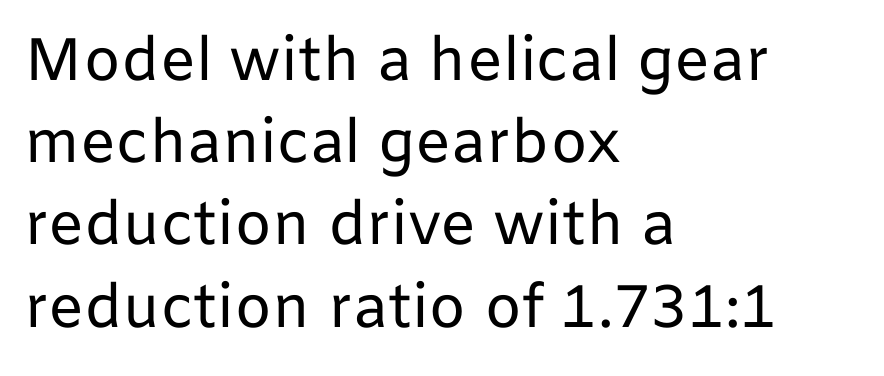
The image shows 60 px regular-weight sans-serif type, upright; set left-aligned, normal line spacing (1.37x), normal letter spacing, not underlined; low stroke contrast and a medium x-height.
